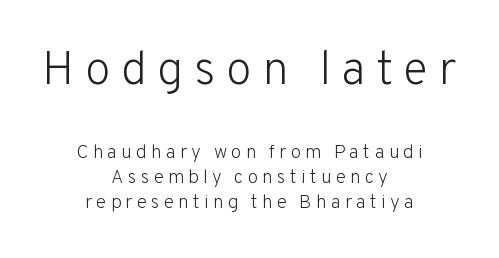
{"serif": "no", "italic": "no", "bold": "no", "weight": "light", "width": "normal", "stroke_contrast": "low", "x_height": "medium", "monospaced": "no", "underline": "no", "align": "center", "line_spacing": "normal", "line_spacing_ratio": 1.31, "letter_spacing": "wide", "letter_spacing_em": 0.22, "larger_block": "first", "size_ratio": 2.47, "glyph_px": 47}
